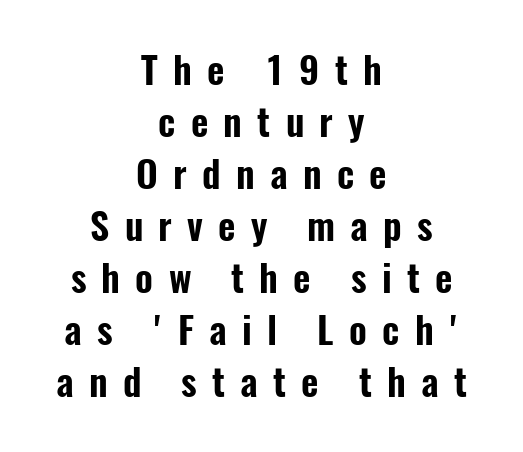
The image shows 38 px condensed sans-serif type, upright; set centered, normal line spacing (1.37x), unusually wide letter spacing (+0.4 em), not underlined; low stroke contrast and a medium x-height.
